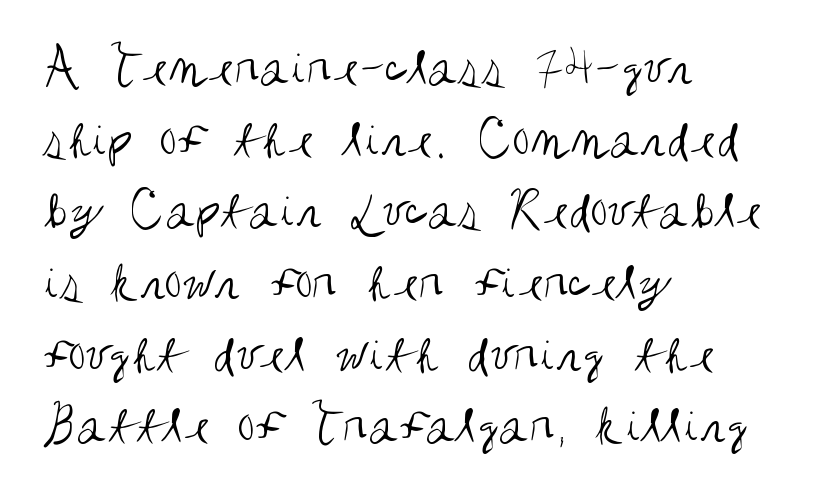
The image shows 56 px regular-weight, condensed sans-serif type; set left-aligned, normal line spacing (1.28x), normal letter spacing, not underlined; medium stroke contrast and a large x-height.
